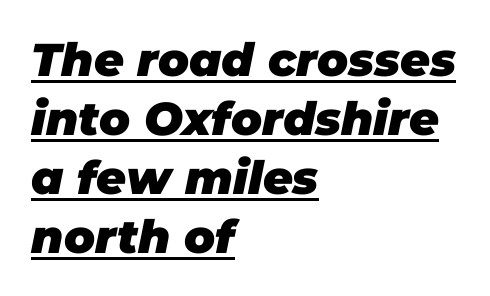
{"italic": "yes", "lean": "right", "slant_degrees": 11, "bold": "yes", "weight": "heavy", "width": "normal", "stroke_contrast": "low", "x_height": "large", "monospaced": "no", "underline": "yes", "align": "left", "line_spacing": "normal", "line_spacing_ratio": 1.28, "letter_spacing": "normal", "letter_spacing_em": 0.0, "glyph_px": 46}
